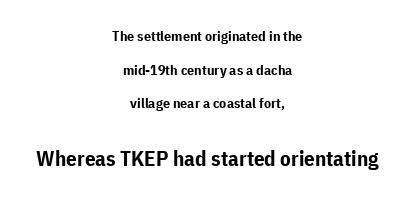
Leading: increased. Is the letter spacing exaggerated? No — it looks like the ordinary default. The sample has been set heavy, in full bold. Casual observation: everything's sitting right in the middle. When letters stand straight like this, we call the style roman or upright. Any mark beneath the type? The region is blank.
